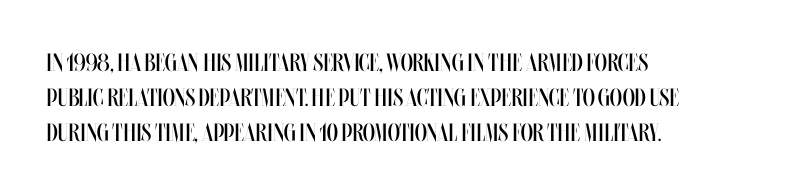
The image shows 25 px text type, upright; set left-aligned, normal line spacing (1.4x), normal letter spacing, not underlined.
